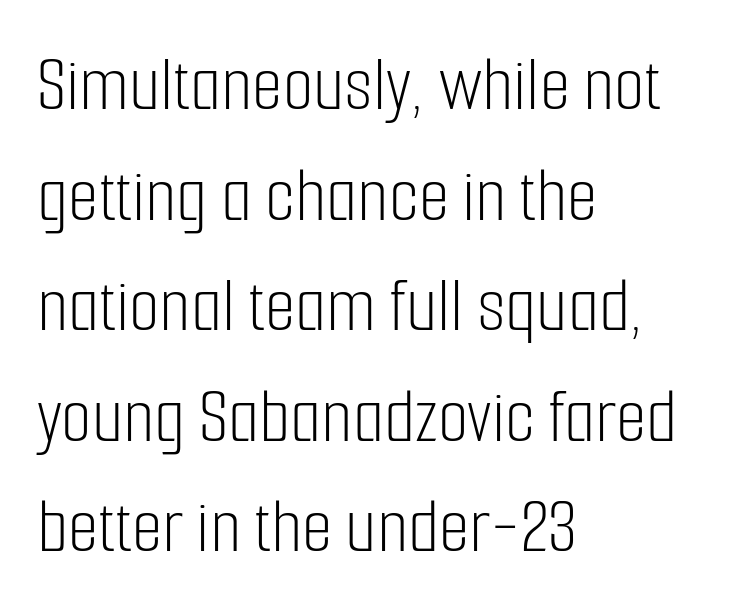
I'd call this a sans setting — the letters go barefoot. The space beneath each line is pristine and unruled. Look at the tracking — it's just the regular setting, nothing added. In terms of leading, this rendering sits right in the middle.
